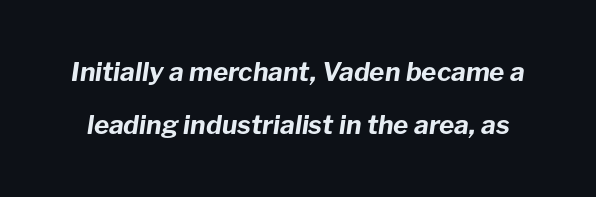
Heavy-handed strokes throughout: this text is bold. The lines are spread far apart with generous leading. Characters are canted at an angle relative to the baseline's perpendicular. The rendering keeps characters at their native spacing. Check the space under the baseline: it is left empty.
